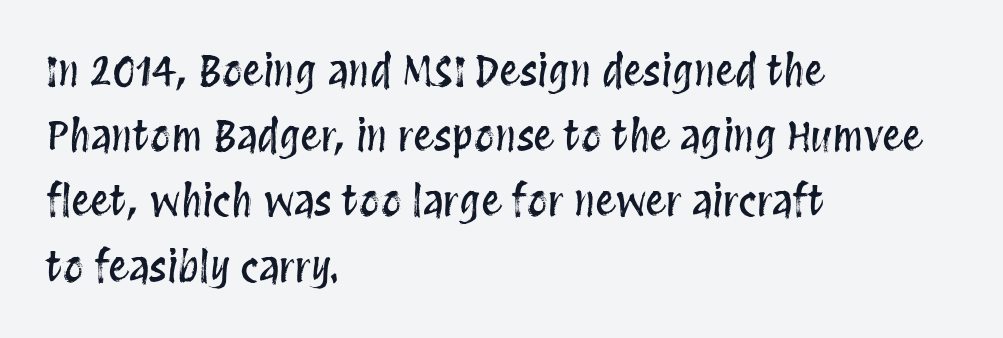
{"italic": "no", "width": "condensed", "stroke_contrast": "medium", "x_height": "large", "monospaced": "no", "underline": "no", "align": "left", "line_spacing": "normal", "line_spacing_ratio": 1.59, "letter_spacing": "normal", "letter_spacing_em": 0.0, "glyph_px": 41}
